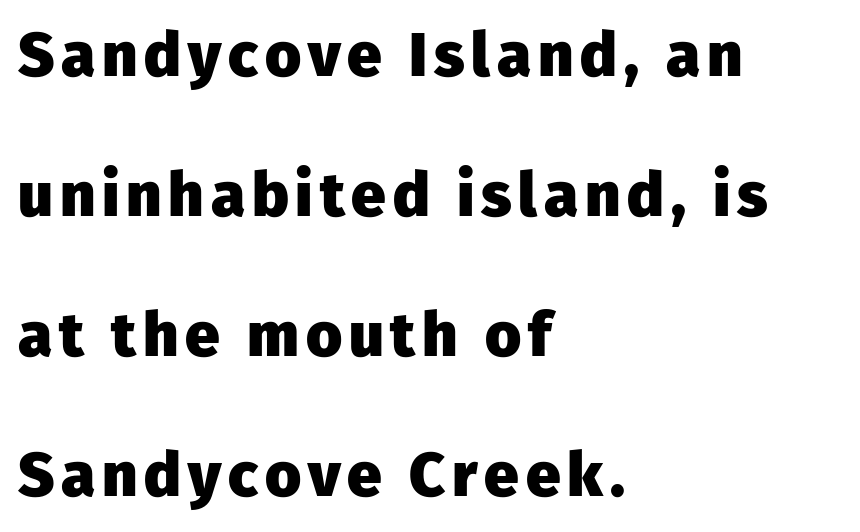
The image shows 62 px heavy sans-serif type, upright; set left-aligned, loose line spacing (2.26x), not underlined; low stroke contrast and a medium x-height.
